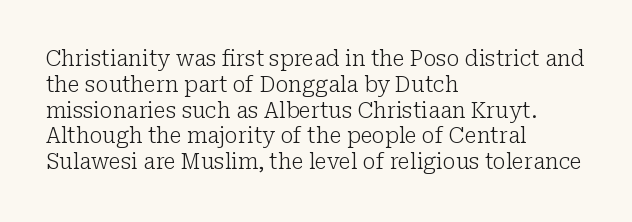
Visually the block forms a straight wall on the left and a jagged coastline on the right. This sample uses plain, unmodified letter spacing. The face looks like a standard text weight, possibly lighter. Check under the words: just untouched page. Does the lettering tilt? It doesn't — this is upright.
